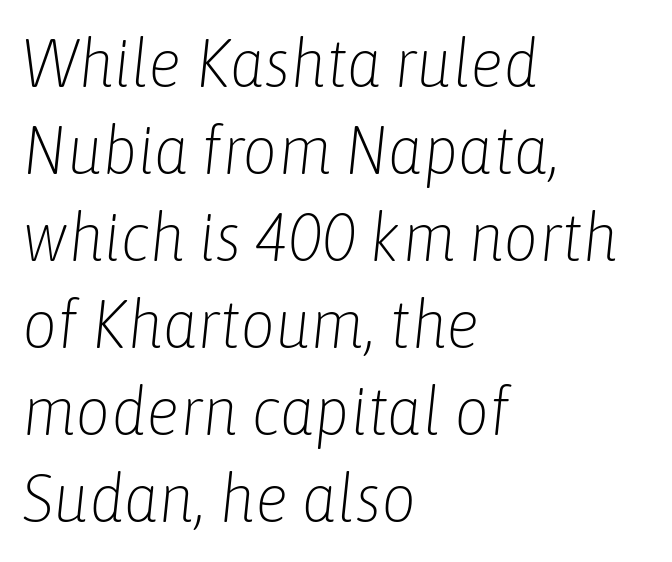
Q: Is the text bold? A: No.
Q: Is the text italic (slanted)? A: Yes, it leans right by about 6 degrees.
Q: Is the text underlined? A: No.
Q: How is the paragraph aligned? A: Left-aligned.
Q: Is the spacing between letters normal or unusually wide? A: Normal.
Q: Is the spacing between lines tight, normal or loose? A: Normal.
Q: Width (condensed, normal, or wide)? A: Condensed.
Q: Stroke contrast? A: Low.
Q: x-height? A: Medium.
Q: Monospaced? A: No.
